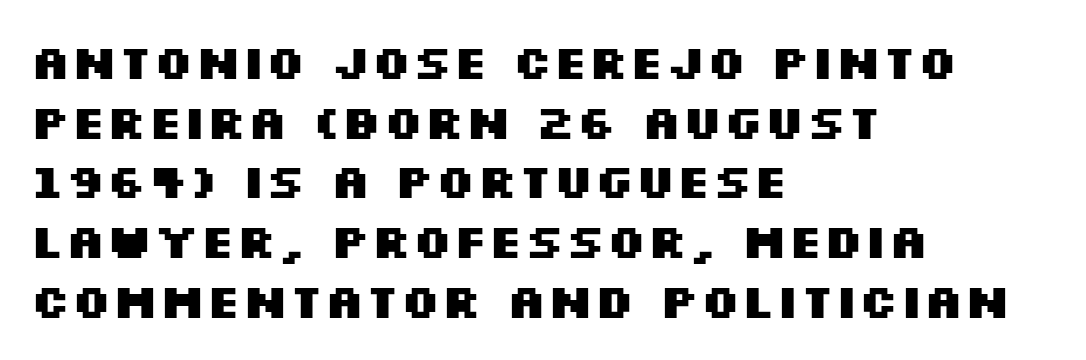
Rows of type keep a routine distance in the vertical direction. If you drew a ruler down the left edge, every line would touch it. Bare-footed words on every line. The rendering uses natural spacing where letterforms have individual widths.
